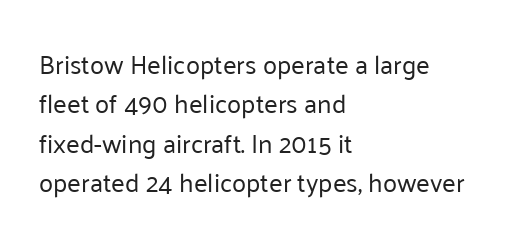
A typesetter would mark this as roman, not italic. Does the leading feel generous? No, just average. The typesetter chose a ragged-right arrangement here. The gaps between neighbouring characters are ordinary and unremarkable. Is this a heavy cut? Hardly; it is regular or lighter. The space directly below the letters is spotless.
